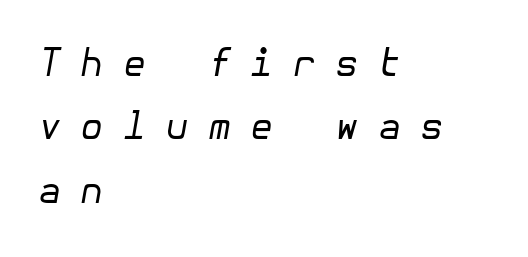
{"italic": "yes", "lean": "right", "slant_degrees": 10, "bold": "no", "weight": "regular", "width": "normal", "stroke_contrast": "low", "x_height": "medium", "underline": "no", "align": "left", "line_spacing": "normal", "line_spacing_ratio": 1.67, "letter_spacing": "wide", "letter_spacing_em": 0.5, "glyph_px": 38}
